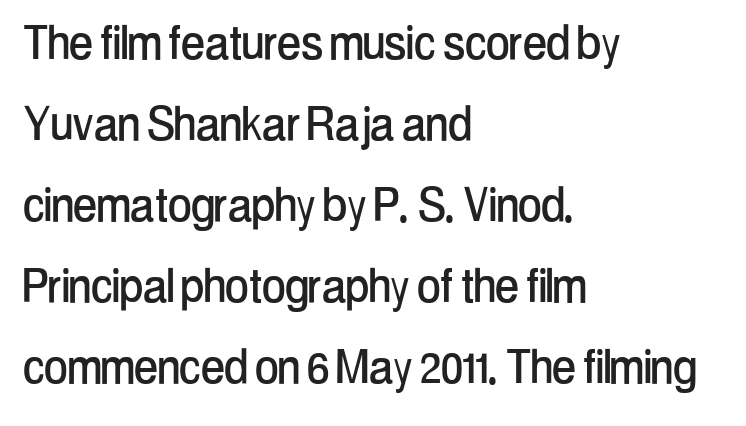
{"serif": "no", "italic": "no", "width": "condensed", "stroke_contrast": "low", "x_height": "medium", "monospaced": "no", "underline": "no", "align": "left", "line_spacing": "normal", "line_spacing_ratio": 1.42, "letter_spacing": "normal", "letter_spacing_em": 0.0, "glyph_px": 57}
